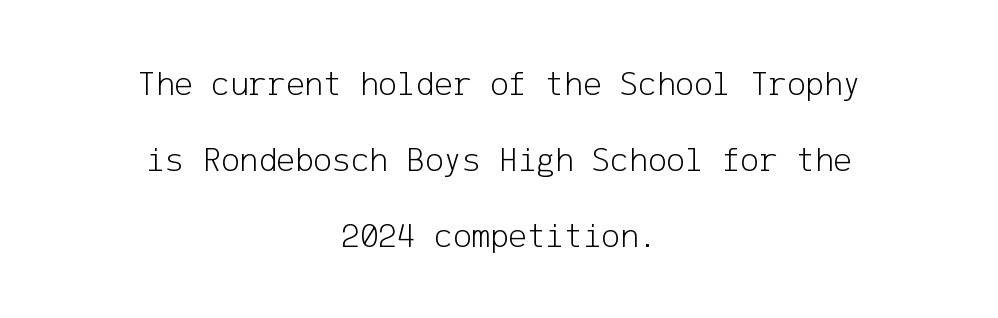
{"serif": "no", "italic": "no", "bold": "no", "weight": "light", "width": "normal", "stroke_contrast": "low", "x_height": "medium", "underline": "no", "align": "center", "line_spacing": "loose", "line_spacing_ratio": 2.17, "letter_spacing": "normal", "letter_spacing_em": 0.0, "glyph_px": 35}
